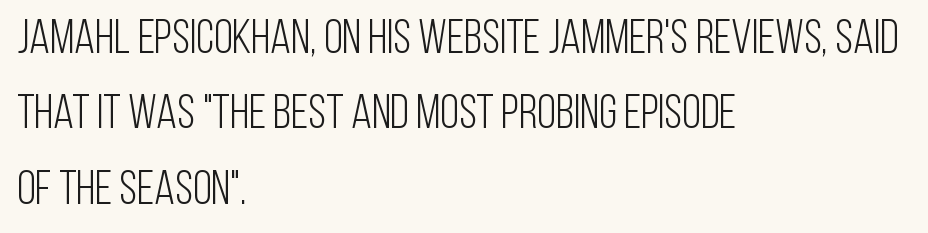
Q: Is the text bold? A: No.
Q: Is the text italic (slanted)? A: No, it is upright.
Q: Is the typeface a serif or a sans-serif typeface? A: Sans-serif.
Q: Is the text underlined? A: No.
Q: How is the paragraph aligned? A: Left-aligned.
Q: Is the spacing between letters normal or unusually wide? A: Normal.
Q: Is the spacing between lines tight, normal or loose? A: Normal.
Q: Width (condensed, normal, or wide)? A: Condensed.
Q: Stroke contrast? A: Low.
Q: x-height? A: Large.
Q: Monospaced? A: No.
